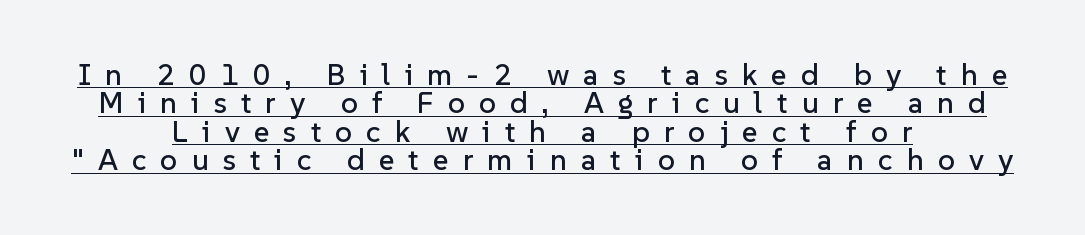
The image shows 30 px sans-serif type, upright; set centered, tight line spacing (0.95x), unusually wide letter spacing (+0.47 em), underlined; low stroke contrast and a medium x-height.
